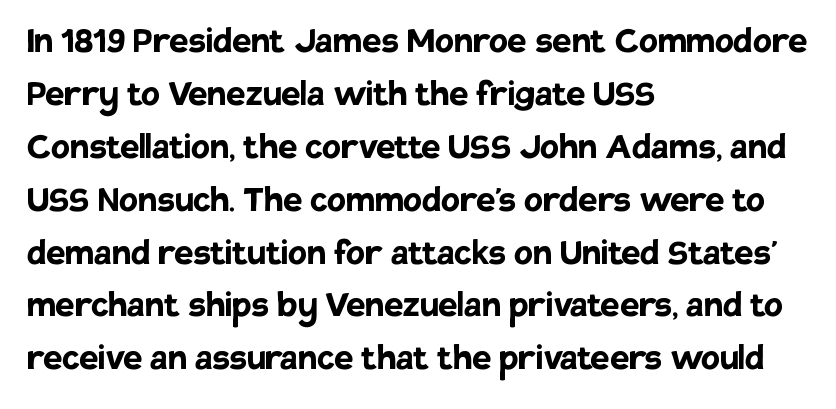
{"serif": "no", "italic": "no", "bold": "yes", "weight": "semibold", "width": "normal", "stroke_contrast": "low", "x_height": "large", "monospaced": "no", "underline": "no", "align": "left", "line_spacing_ratio": 1.23, "letter_spacing": "normal", "letter_spacing_em": 0.0, "glyph_px": 43}
